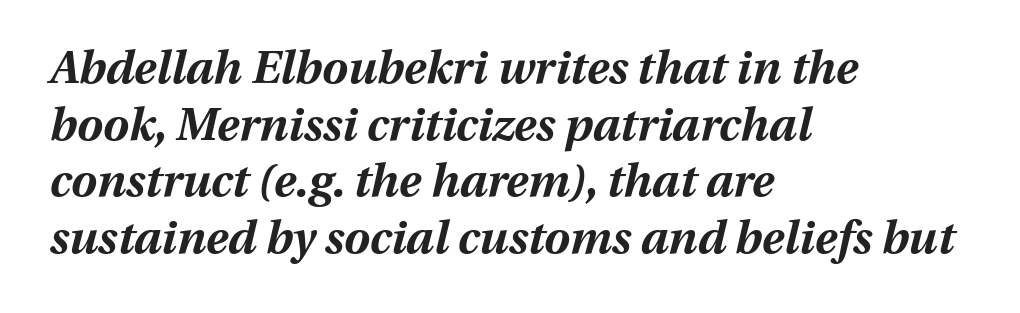
Slant detected: the letters are inclined. Character widths vary here, with narrow letters taking less room than wide ones. What stands out about the letter spacing? Nothing — it is the standard amount. The specimen omits any rule beneath the text block's lines. Left-aligned paragraph, ragged on the right.
